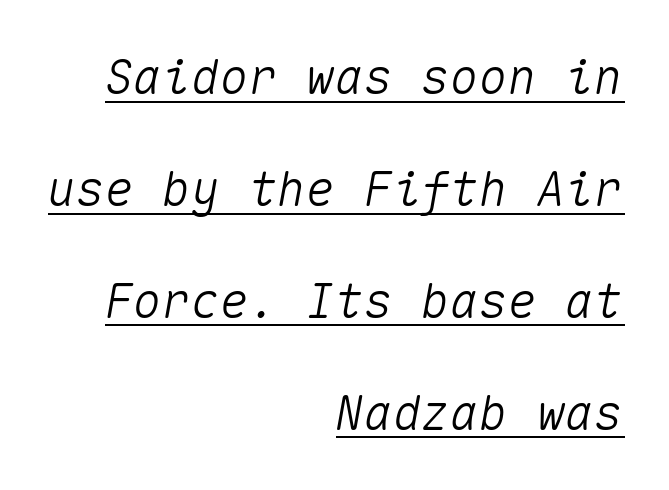
{"italic": "yes", "lean": "right", "slant_degrees": 10, "width": "normal", "stroke_contrast": "medium", "x_height": "medium", "monospaced": "yes", "underline": "yes", "align": "right", "line_spacing": "loose", "line_spacing_ratio": 2.33, "letter_spacing": "normal", "letter_spacing_em": 0.0, "glyph_px": 48}
